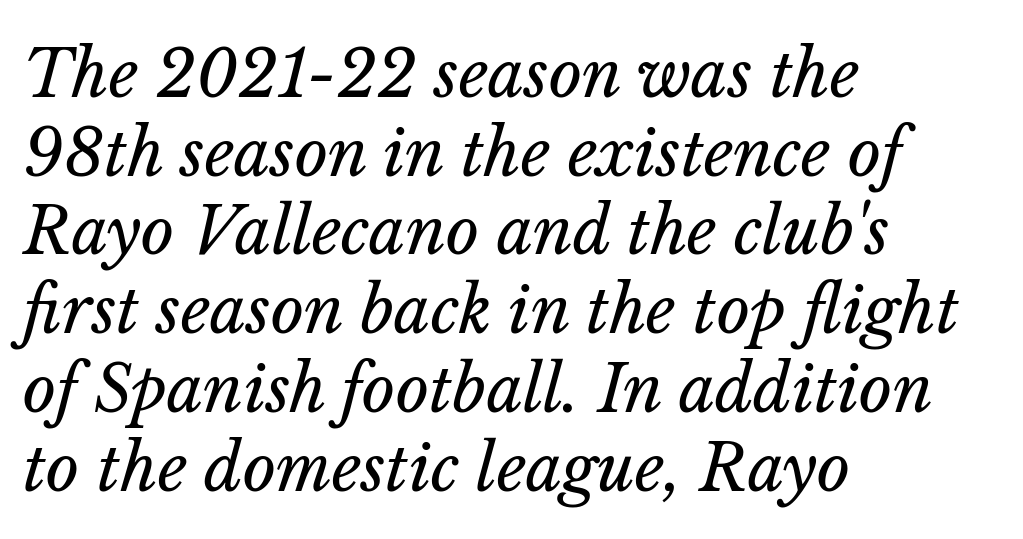
The passage shown has conventional tracking throughout. Caption: multi-line text, flush left, ragged right. Has an underline been added? It has not. Unbolded letterforms with no extra heft.
